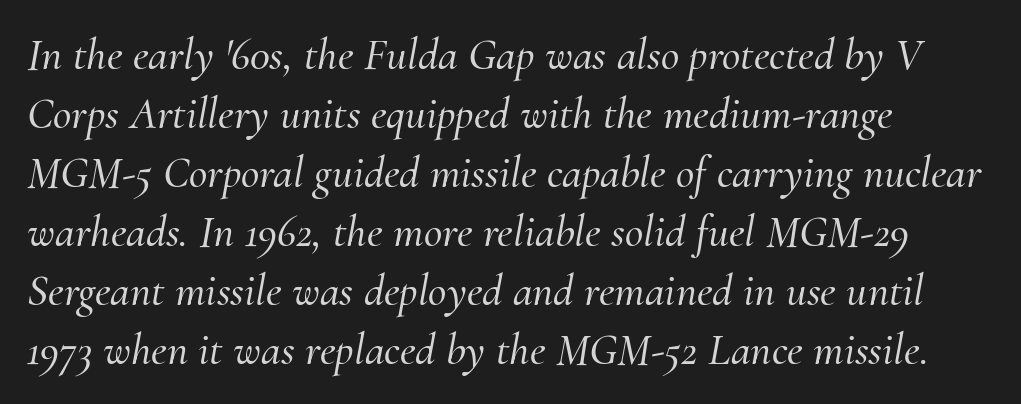
The image shows 45 px serif type, italic (leaning right); set left-aligned, normal line spacing (1.31x), normal letter spacing, not underlined; medium stroke contrast and a small x-height.
